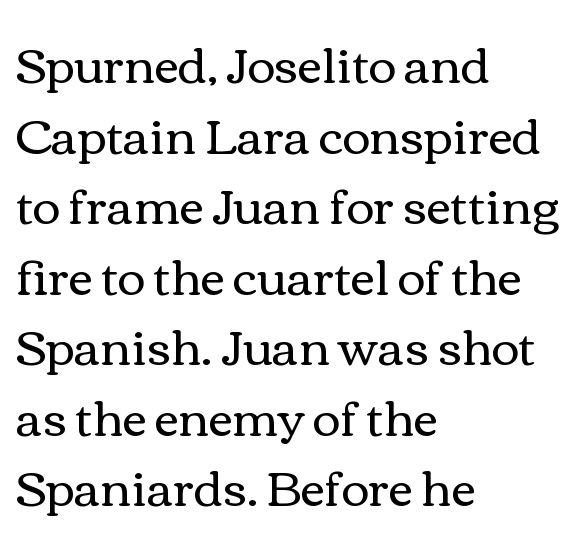
{"italic": "no", "bold": "no", "weight": "regular", "width": "wide", "x_height": "medium", "monospaced": "no", "underline": "no", "align": "left", "line_spacing": "normal", "line_spacing_ratio": 1.47, "letter_spacing": "normal", "letter_spacing_em": 0.0, "glyph_px": 48}
